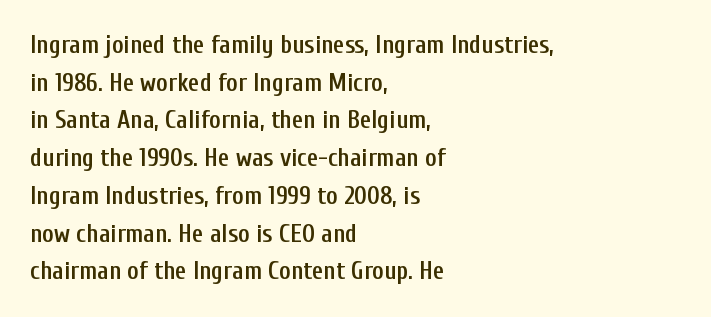
{"italic": "no", "bold": "semi", "underline": "no", "align": "left", "line_spacing": "normal", "line_spacing_ratio": 1.51, "letter_spacing": "normal", "letter_spacing_em": 0.0, "glyph_px": 25}
